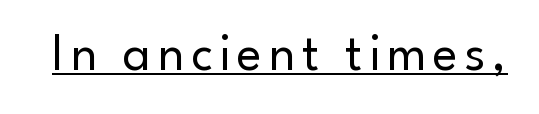
Observe the absence of serifs on each vertical stroke in this sample. The weight would be labelled regular, book, light, or lighter still. The face used here is proportionally spaced, like ordinary book or web type. Every stem runs plumb, perpendicular to the baseline. The sample's only ornament is a line tracing under the words.
